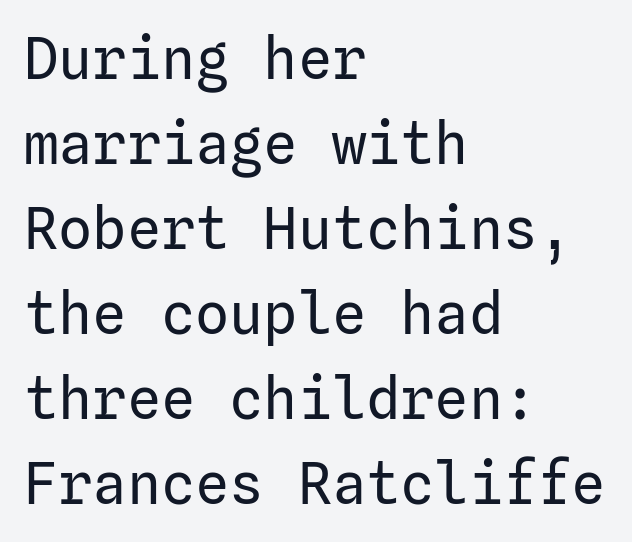
{"serif": "no", "italic": "no", "bold": "no", "weight": "regular", "width": "normal", "stroke_contrast": "low", "x_height": "medium", "underline": "no", "align": "left", "line_spacing": "normal", "line_spacing_ratio": 1.49, "letter_spacing": "normal", "letter_spacing_em": 0.0, "glyph_px": 57}
